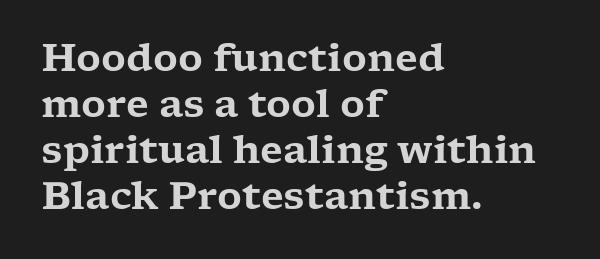
Q: Is the text italic (slanted)? A: No, it is upright.
Q: Is the typeface a serif or a sans-serif typeface? A: Serif.
Q: Is the text underlined? A: No.
Q: How is the paragraph aligned? A: Left-aligned.
Q: Is the spacing between letters normal or unusually wide? A: Normal.
Q: Width (condensed, normal, or wide)? A: Wide.
Q: Stroke contrast? A: Low.
Q: x-height? A: Medium.
Q: Monospaced? A: No.
